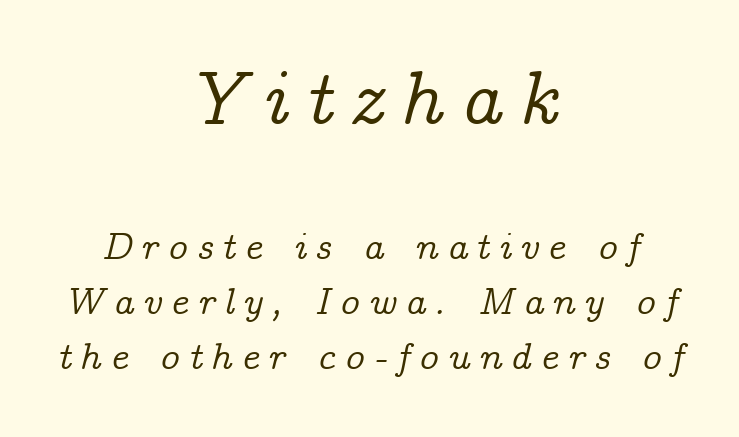
Every character sits at an angle, as italics do. This sample uses expanded letter spacing, leaving extra air between glyphs. Underlining? Definitely not there. Compare the two chunks: the upper has the greater cap height.
